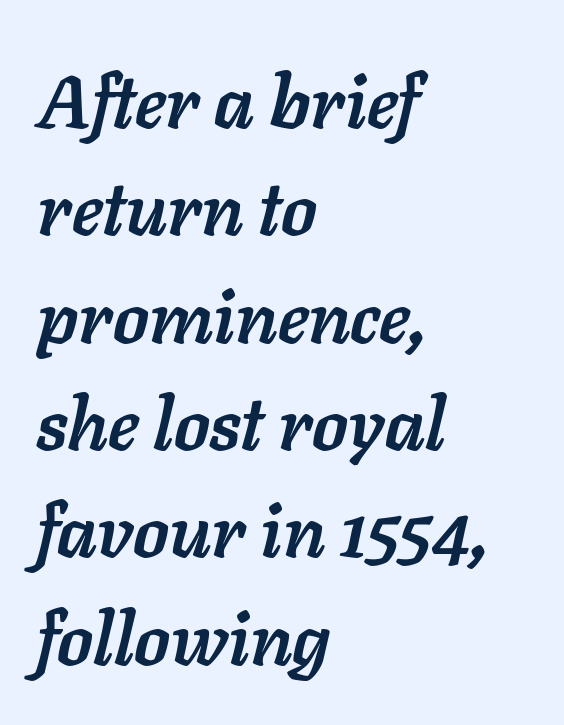
{"italic": "yes", "lean": "right", "slant_degrees": 11, "bold": "yes", "weight": "semibold", "width": "normal", "stroke_contrast": "low", "x_height": "medium", "monospaced": "no", "underline": "no", "align": "left", "line_spacing": "normal", "line_spacing_ratio": 1.47, "letter_spacing": "normal", "letter_spacing_em": 0.0, "glyph_px": 73}
